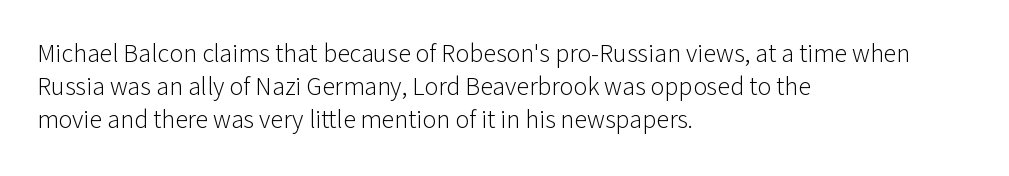
{"italic": "no", "bold": "no", "underline": "no", "align": "left", "line_spacing": "normal", "line_spacing_ratio": 1.27, "letter_spacing": "normal", "letter_spacing_em": 0.0, "glyph_px": 26}
